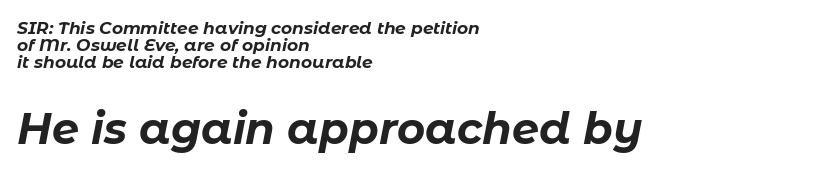
The image shows 43 px bold type, italic (leaning right); set left-aligned, tight line spacing (1.0x), normal letter spacing, not underlined; the second (bottom) block is 2.53x larger; low stroke contrast and a medium x-height.
